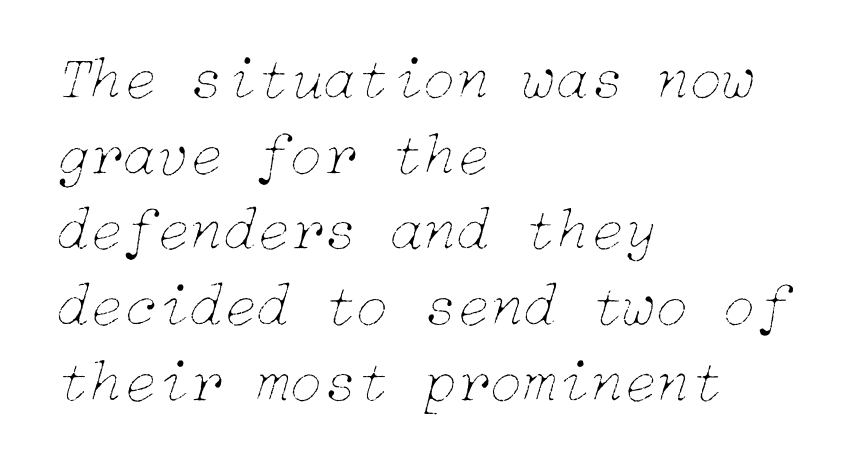
The image shows 61 px thin type, italic (leaning right); set left-aligned, line spacing 1.24x, normal letter spacing, not underlined; low stroke contrast and a medium x-height.
